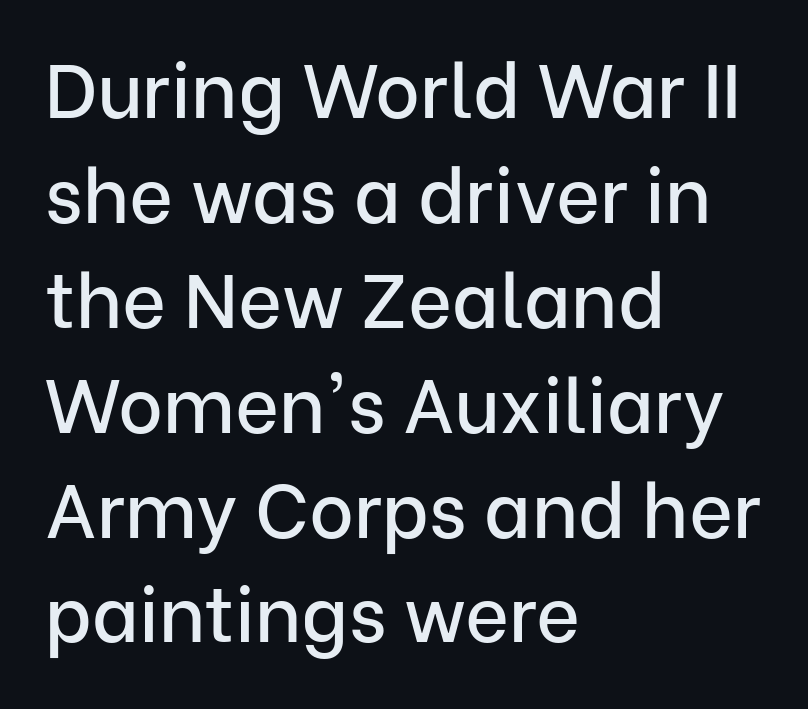
The image shows 76 px sans-serif type, upright; set left-aligned, normal line spacing (1.38x), normal letter spacing, not underlined; low stroke contrast and a medium x-height.
